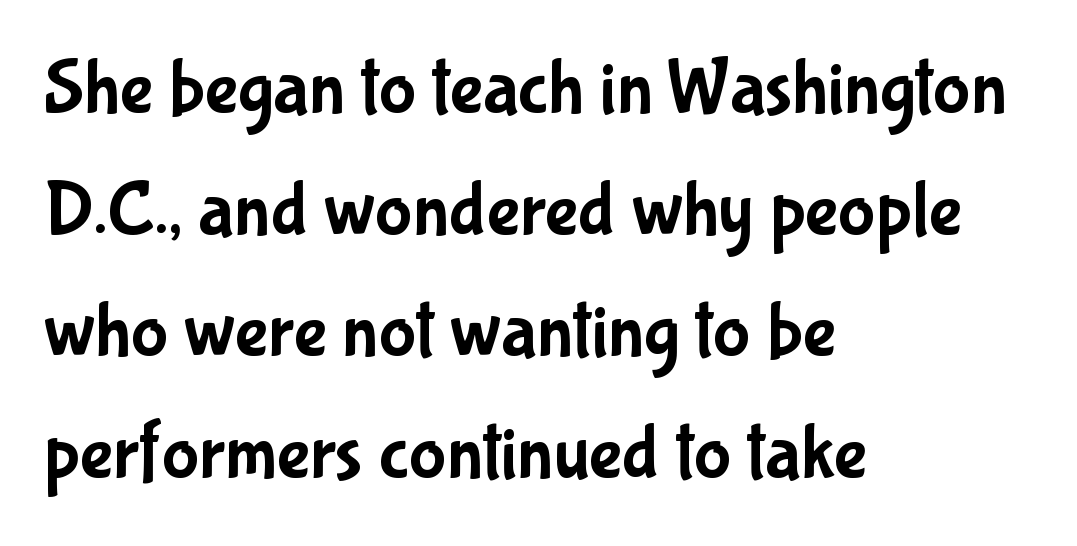
Q: Is the text italic (slanted)? A: No, it is upright.
Q: Is the typeface a serif or a sans-serif typeface? A: Sans-serif.
Q: Is the text underlined? A: No.
Q: How is the paragraph aligned? A: Left-aligned.
Q: Is the spacing between letters normal or unusually wide? A: Normal.
Q: Is the spacing between lines tight, normal or loose? A: Normal.
Q: Width (condensed, normal, or wide)? A: Condensed.
Q: Stroke contrast? A: Low.
Q: x-height? A: Medium.
Q: Monospaced? A: No.
